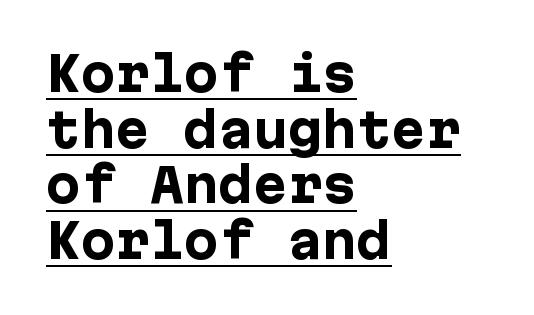
Posture: straight, roman, zero tilt. The text was rendered using a sans face with plain stroke endings. Thick stems and heavy bowls — unmistakably bold. Words appear dense and cohesive because spacing is normal. Left-aligned paragraph, ragged on the right.
